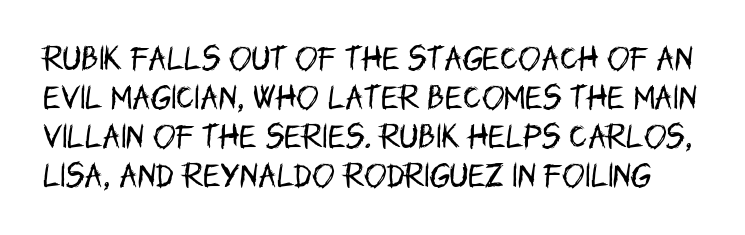
Students, observe: this is what conventionally led text looks like. The letterforms sit shoulder to shoulder at normal distance. The typesetting does not lean heavy: it is not bold. This is roman type, the default non-slanted kind. The gap between lines stays unmarked.
